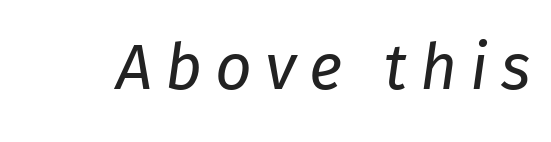
The image shows 64 px regular-weight type, italic (leaning right); set unusually wide letter spacing (+0.2 em), not underlined; low stroke contrast and a medium x-height.
